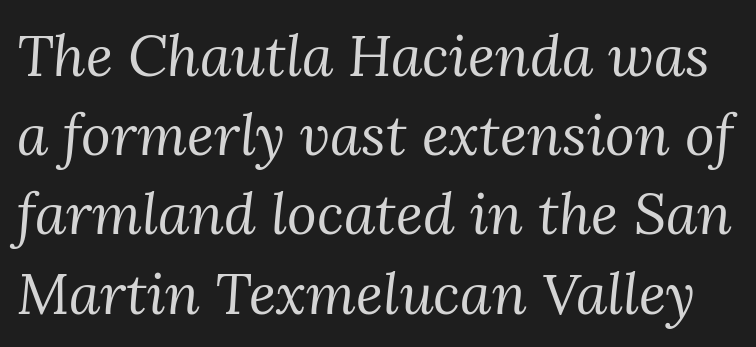
Q: Is the text bold? A: No.
Q: Is the text italic (slanted)? A: Yes, it leans right by about 3 degrees.
Q: Is the typeface a serif or a sans-serif typeface? A: Serif.
Q: Is the text underlined? A: No.
Q: Is the spacing between letters normal or unusually wide? A: Normal.
Q: Is the spacing between lines tight, normal or loose? A: Normal.
Q: Width (condensed, normal, or wide)? A: Normal.
Q: Stroke contrast? A: Medium.
Q: x-height? A: Medium.
Q: Monospaced? A: No.
